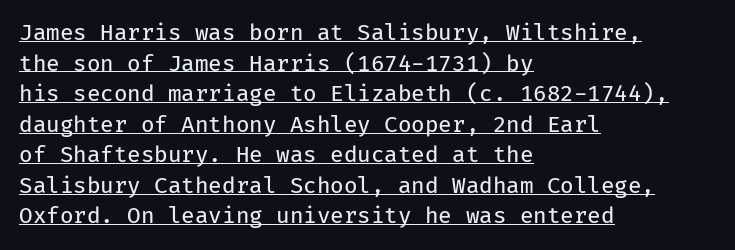
The image shows 22 px text type, upright; set left-aligned, normal line spacing (1.39x), normal letter spacing, underlined.
